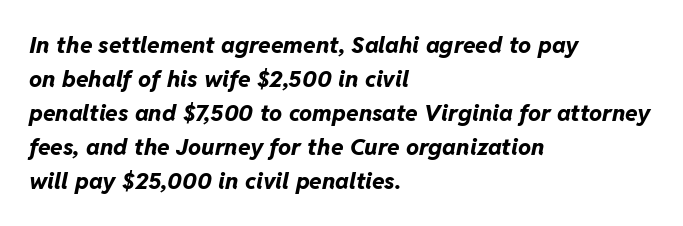
{"italic": "yes", "lean": "right", "slant_degrees": 11, "bold": "yes", "underline": "no", "align": "left", "line_spacing": "normal", "line_spacing_ratio": 1.48, "letter_spacing": "normal", "letter_spacing_em": 0.0, "glyph_px": 23}
